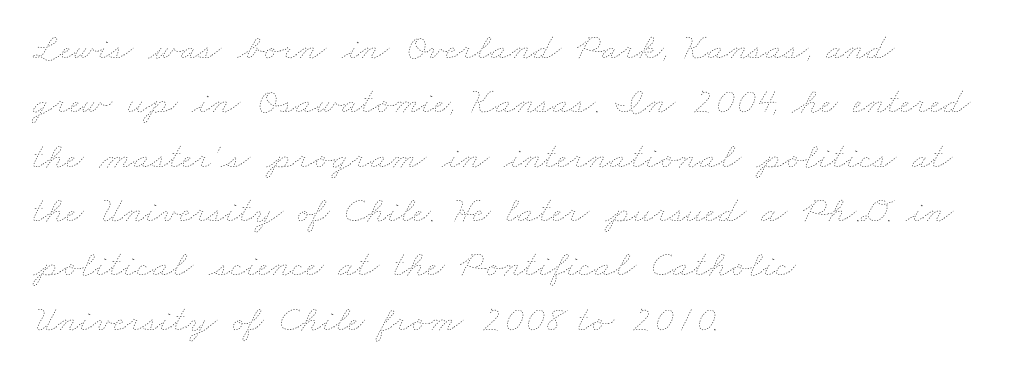
The image shows 38 px thin, wide type; set left-aligned, normal line spacing (1.43x), normal letter spacing, not underlined; low stroke contrast and a small x-height.
